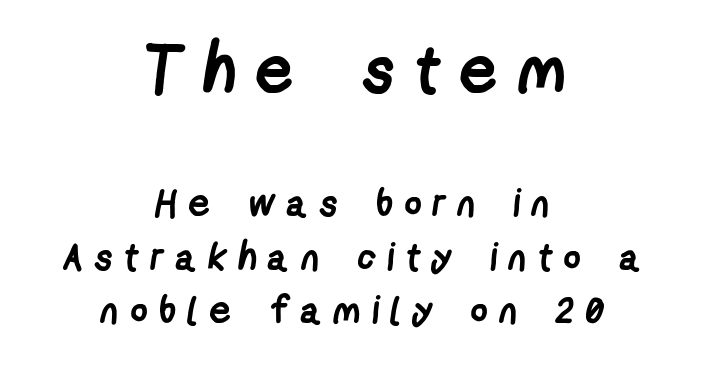
Q: Is the text bold? A: Yes.
Q: Is the typeface a serif or a sans-serif typeface? A: Sans-serif.
Q: Is the text underlined? A: No.
Q: How is the paragraph aligned? A: Centered.
Q: Is the spacing between letters normal or unusually wide? A: Unusually wide.
Q: Is the spacing between lines tight, normal or loose? A: Normal.
Q: Which block of text is set in a larger size, the first (top) or the second (bottom)? A: The first (top) one.
Q: Width (condensed, normal, or wide)? A: Condensed.
Q: Stroke contrast? A: Low.
Q: x-height? A: Medium.
Q: Monospaced? A: No.
